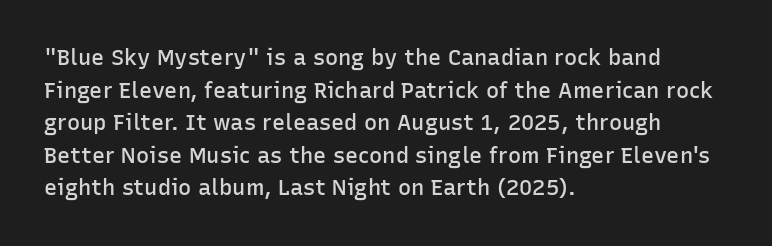
{"italic": "no", "bold": "semi", "underline": "no", "align": "left", "line_spacing": "normal", "line_spacing_ratio": 1.48, "letter_spacing": "normal", "letter_spacing_em": 0.0, "glyph_px": 22}
